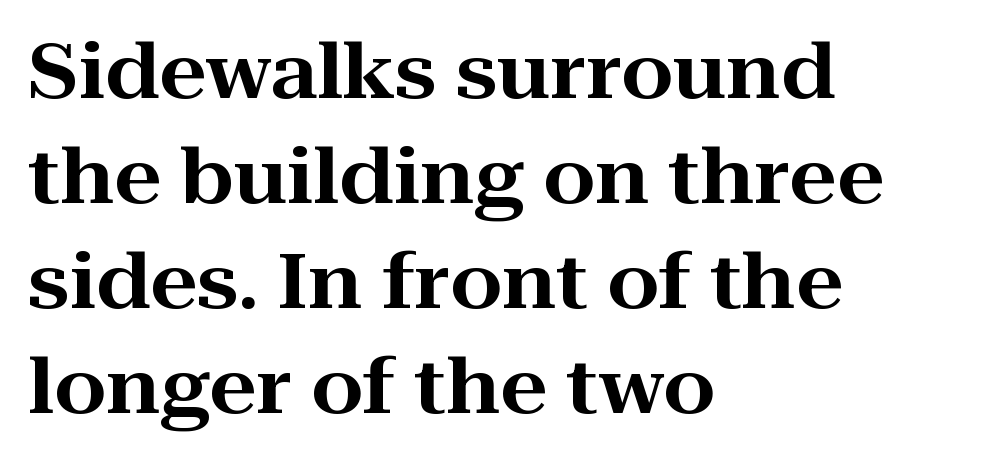
A typesetter would call this proportional, since set widths differ per character. Whoever set this chose a conventional vertical rhythm. Any mark beneath the type? The region is blank. Type style note: has serifs.
